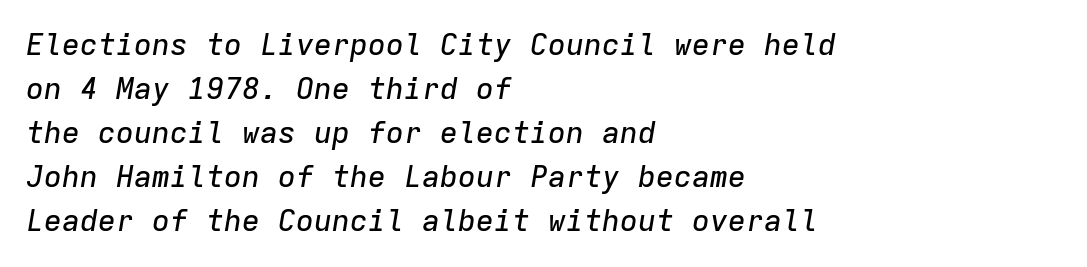
The image shows 30 px text type, italic (leaning right), monospaced; set left-aligned, normal line spacing (1.47x), normal letter spacing, not underlined; low stroke contrast and a medium x-height.
